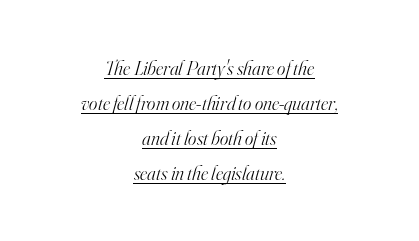
The weight would be labelled regular, book, light, or lighter still. The face used here appears with an underline applied. Horizontally, the lines are justified to the midpoint only. The letters are slanted; this is an italic face. The line texture is even and compact thanks to regular tracking.
